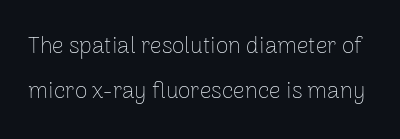
{"italic": "no", "bold": "no", "underline": "no", "line_spacing": "loose", "line_spacing_ratio": 1.94, "letter_spacing": "normal", "letter_spacing_em": 0.0, "glyph_px": 23}
